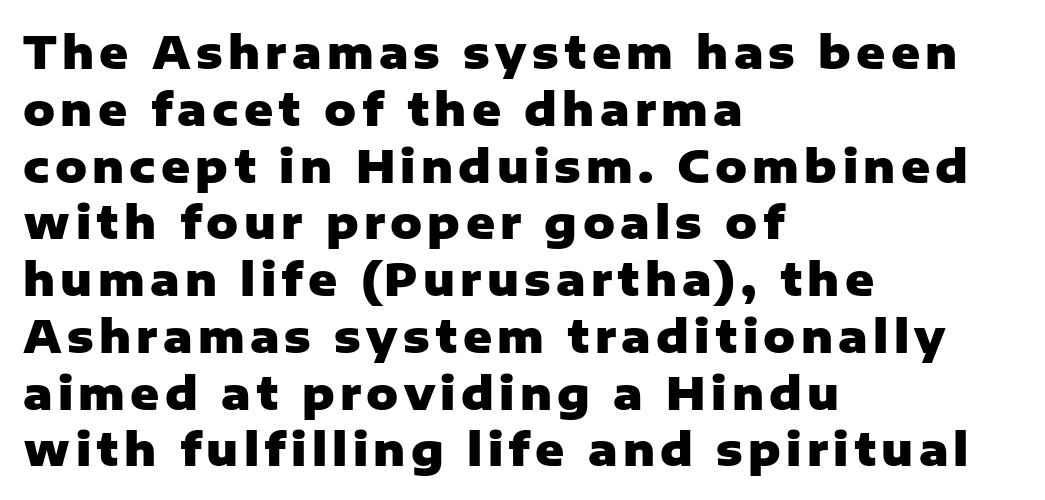
The image shows 44 px heavy sans-serif type, upright; set left-aligned, normal line spacing (1.29x), not underlined; low stroke contrast and a medium x-height.
